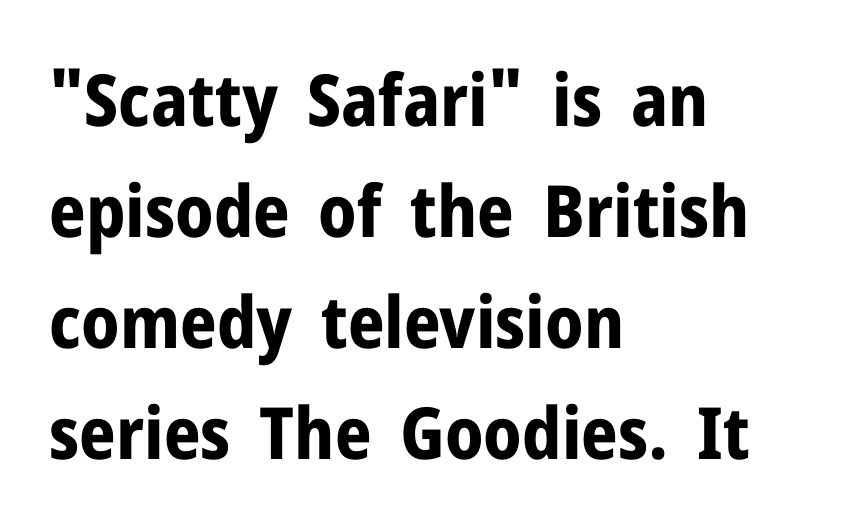
{"serif": "no", "italic": "no", "bold": "yes", "weight": "bold", "width": "normal", "stroke_contrast": "low", "x_height": "medium", "monospaced": "no", "underline": "no", "align": "left", "line_spacing": "normal", "line_spacing_ratio": 1.54, "letter_spacing": "normal", "letter_spacing_em": 0.0, "glyph_px": 72}
